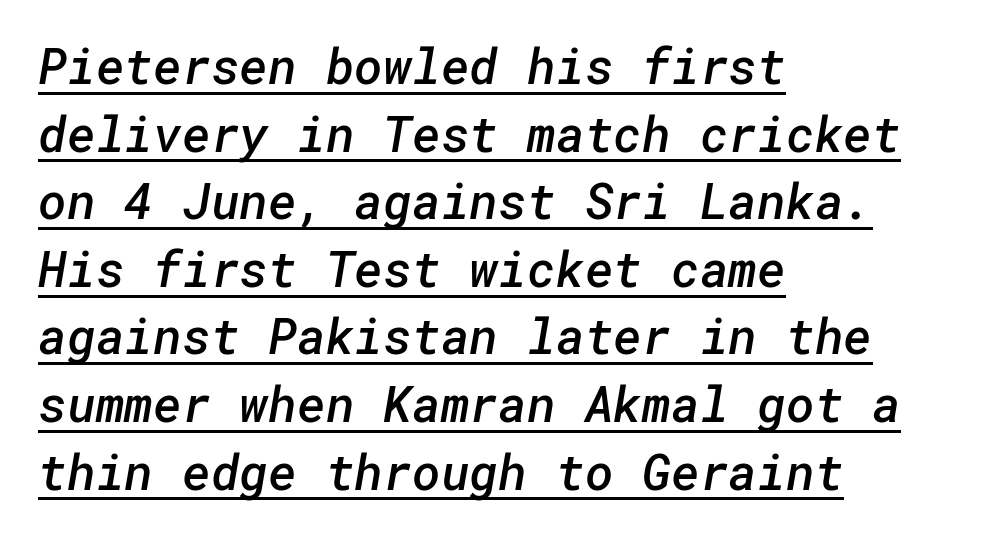
The image shows 49 px semibold sans-serif type; set left-aligned, normal line spacing (1.38x), normal letter spacing, underlined; low stroke contrast and a medium x-height.
